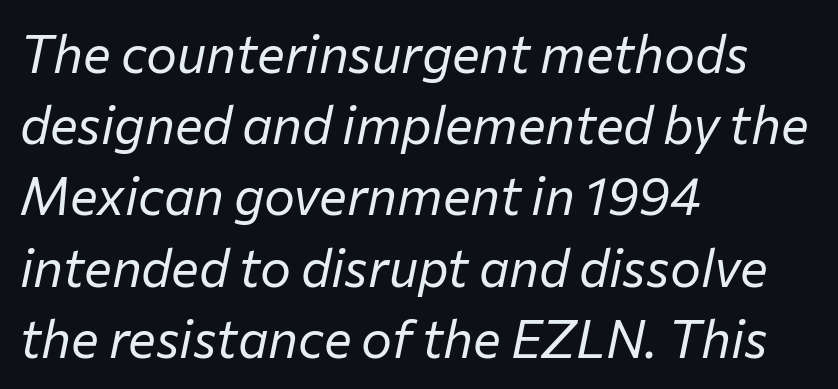
Q: Is the text bold? A: No.
Q: Is the text italic (slanted)? A: Yes, it leans right by about 12 degrees.
Q: Is the text underlined? A: No.
Q: How is the paragraph aligned? A: Left-aligned.
Q: Is the spacing between letters normal or unusually wide? A: Normal.
Q: Is the spacing between lines tight, normal or loose? A: Normal.
Q: Width (condensed, normal, or wide)? A: Normal.
Q: Stroke contrast? A: Low.
Q: x-height? A: Medium.
Q: Monospaced? A: No.
